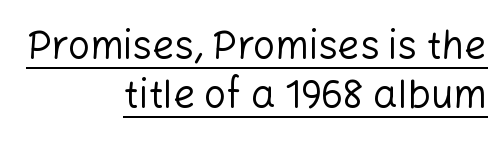
The image shows 39 px regular-weight sans-serif type, upright; set right-aligned, normal line spacing (1.25x), normal letter spacing, underlined; low stroke contrast and a medium x-height.
